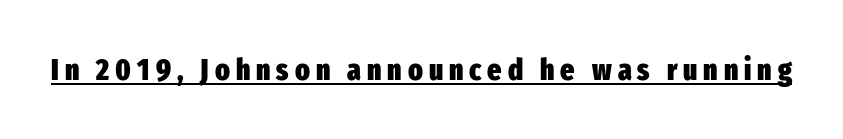
Q: Is the text bold? A: Yes.
Q: Is the text italic (slanted)? A: No, it is upright.
Q: Is the typeface a serif or a sans-serif typeface? A: Sans-serif.
Q: Is the text underlined? A: Yes.
Q: Is the spacing between letters normal or unusually wide? A: Unusually wide.
Q: Width (condensed, normal, or wide)? A: Condensed.
Q: Stroke contrast? A: Low.
Q: x-height? A: Medium.
Q: Monospaced? A: No.
